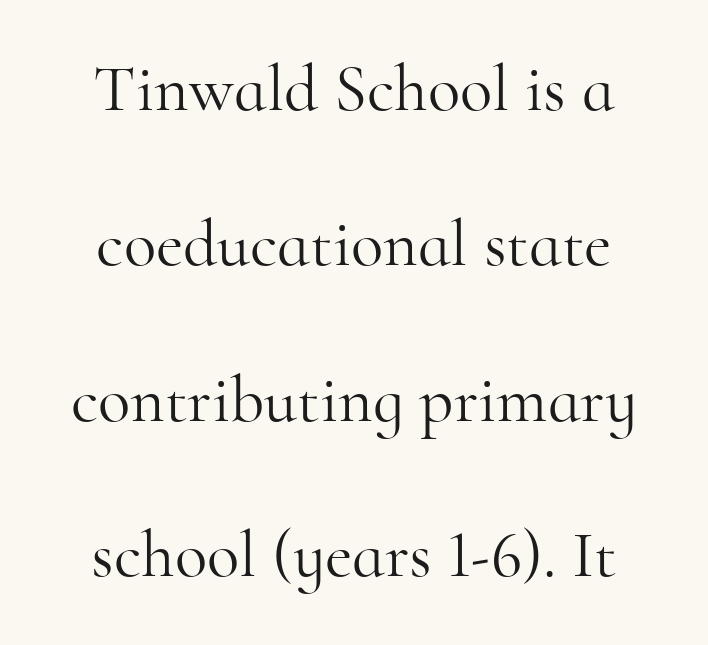
Q: Is the text bold? A: No.
Q: Is the text italic (slanted)? A: No, it is upright.
Q: Is the typeface a serif or a sans-serif typeface? A: Serif.
Q: Is the text underlined? A: No.
Q: Is the spacing between letters normal or unusually wide? A: Normal.
Q: Is the spacing between lines tight, normal or loose? A: Loose.
Q: Width (condensed, normal, or wide)? A: Normal.
Q: Stroke contrast? A: High.
Q: x-height? A: Small.
Q: Monospaced? A: No.
